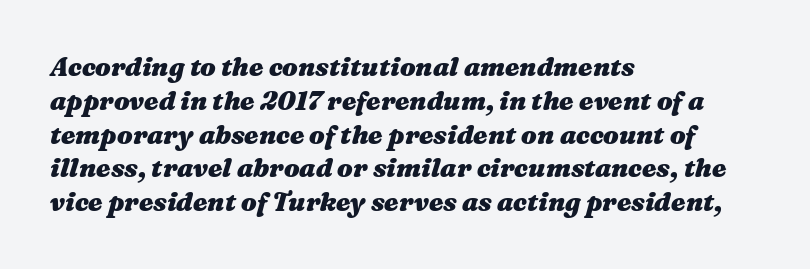
The image shows 26 px bold type, italic (leaning right); set left-aligned, normal line spacing (1.3x), normal letter spacing, not underlined.
